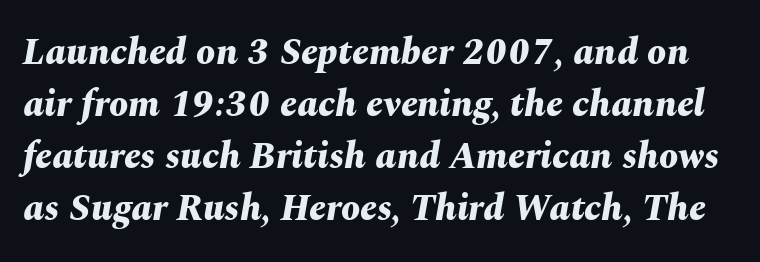
Q: Is the text bold? A: Yes.
Q: Is the text italic (slanted)? A: Yes, it leans right by about 10 degrees.
Q: Is the text underlined? A: No.
Q: Is the spacing between letters normal or unusually wide? A: Normal.
Q: Is the spacing between lines tight, normal or loose? A: Normal.
Q: Width (condensed, normal, or wide)? A: Normal.
Q: Stroke contrast? A: Medium.
Q: x-height? A: Medium.
Q: Monospaced? A: No.
